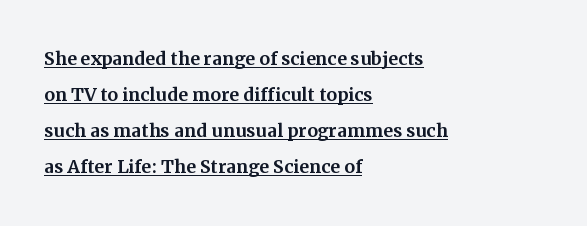
The image shows 24 px text type, upright; set left-aligned, normal line spacing (1.5x), normal letter spacing, underlined.
